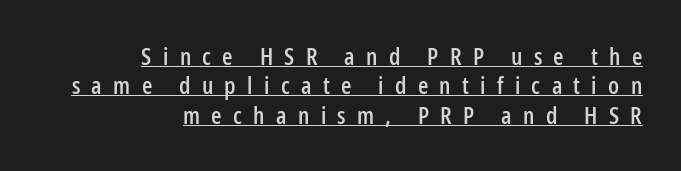
Glance below the letters and you will spot a drawn line. This rendering uses right alignment, leaving the left contour irregular. In terms of posture, this sample is upright. Tracking value appears strongly positive — letters spread wide.
